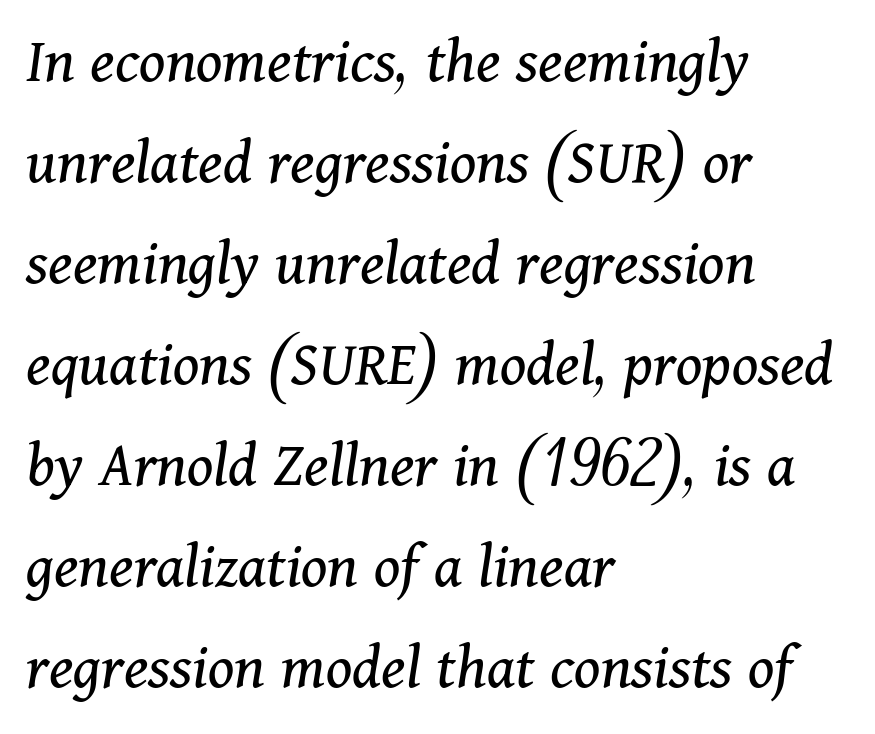
The rendering anchors every line to the left-hand side. Is this a fixed-width face? No — the glyphs have proportional, varying widths. Does extra space separate the letters? No, they use regular spacing. You can tell from the footed stems that serif type was used.
